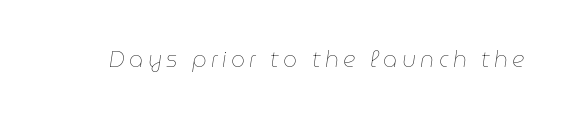
{"italic": "yes", "lean": "right", "slant_degrees": 9, "bold": "no", "underline": "no", "letter_spacing": "wide", "letter_spacing_em": 0.2, "glyph_px": 22}
